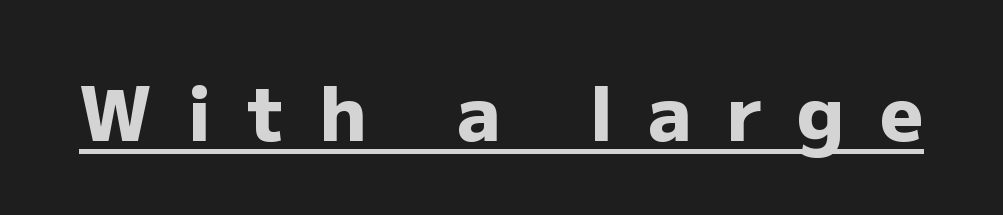
Heft: maximum for text — a bold. These lines are rendered in a variable-pitch font. The lettering stays uniformly vertical, giving the passage a roman look. Is this a sans? Yes — the strokes have no serifs.
